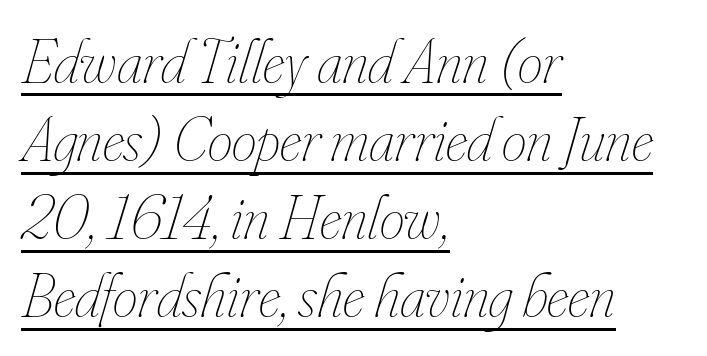
The image shows 63 px thin, condensed type, italic (leaning right); set left-aligned, line spacing 1.24x, normal letter spacing, underlined; low stroke contrast and a small x-height.
